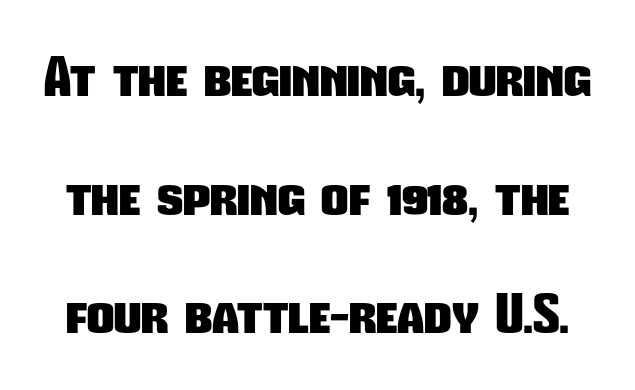
Looks like regular typesetting: each glyph gets only the width it needs. I'd call this a sans setting — the letters go barefoot. Each row of text sits above clean, open space. This sample uses plain, unmodified letter spacing. The typesetting leans heavy: a genuine bold. The line-height multiplier appears high, well above default.
